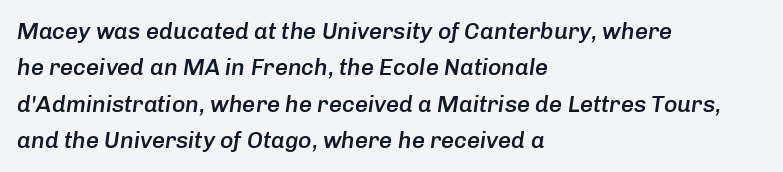
The image shows 23 px text type, italic (leaning right); set left-aligned, normal line spacing (1.58x), normal letter spacing, not underlined.
